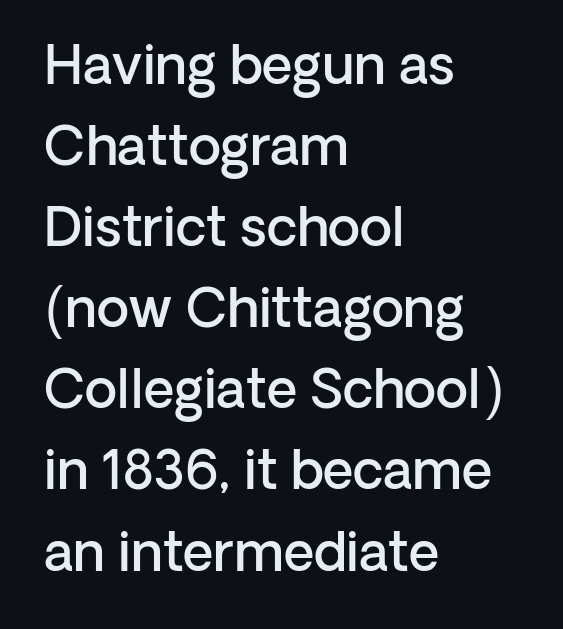
{"serif": "no", "italic": "no", "bold": "semi", "weight": "semibold", "width": "normal", "stroke_contrast": "low", "x_height": "medium", "monospaced": "no", "underline": "no", "align": "left", "line_spacing": "normal", "line_spacing_ratio": 1.53, "letter_spacing": "normal", "letter_spacing_em": 0.0, "glyph_px": 53}
